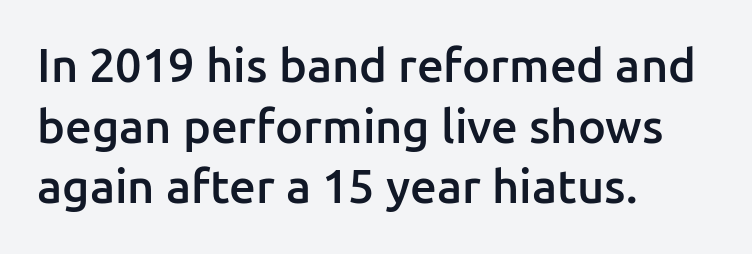
The image shows 47 px semibold sans-serif type, upright; set left-aligned, normal line spacing (1.29x), normal letter spacing, not underlined; low stroke contrast and a medium x-height.
